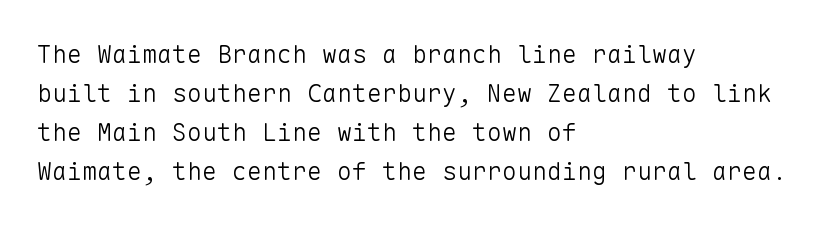
The image shows 25 px text type, upright; set left-aligned, normal line spacing (1.56x), normal letter spacing, not underlined.
